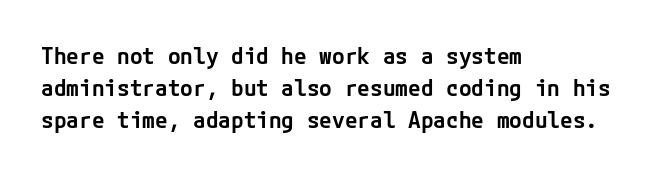
The foot of each line stays bare and open. Evenly set lines give the paragraph a standard silhouette. Left-aligned paragraph, ragged on the right. Does the lettering tilt? It doesn't — this is upright. The line texture is even and compact thanks to regular tracking.
